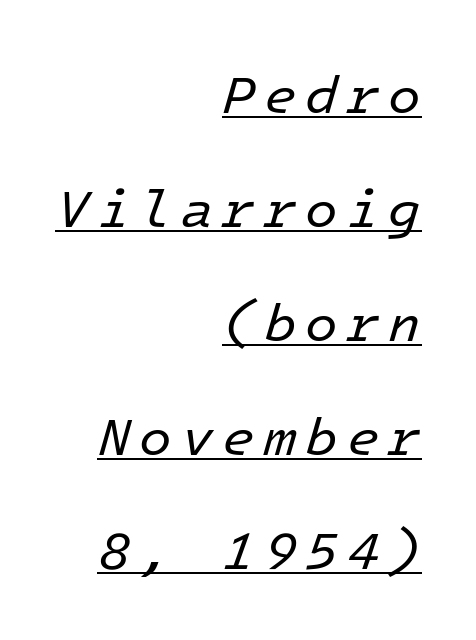
The image shows 53 px regular-weight type, italic (leaning right), monospaced; set right-aligned, loose line spacing (2.15x), underlined; low stroke contrast and a medium x-height.
